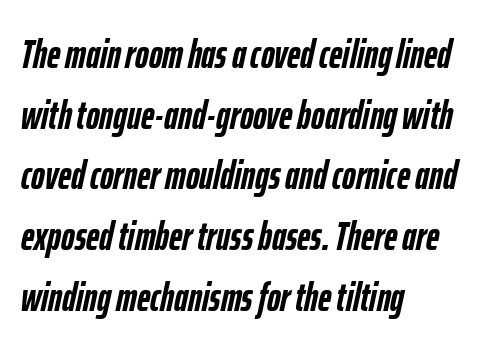
Q: Is the text bold? A: Yes.
Q: Is the text italic (slanted)? A: Yes, it leans right by about 12 degrees.
Q: Is the text underlined? A: No.
Q: How is the paragraph aligned? A: Left-aligned.
Q: Is the spacing between letters normal or unusually wide? A: Normal.
Q: Is the spacing between lines tight, normal or loose? A: Normal.
Q: Width (condensed, normal, or wide)? A: Condensed.
Q: Stroke contrast? A: Low.
Q: x-height? A: Medium.
Q: Monospaced? A: No.
